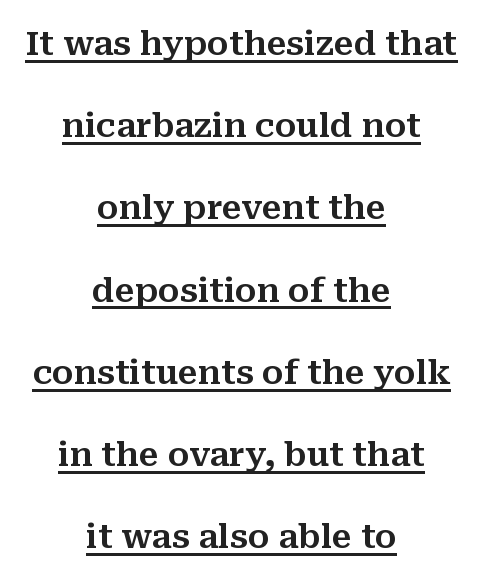
The specimen reads as upright at a glance. Is this a fixed-width face? No — the glyphs have proportional, varying widths. The face used here appears with an underline applied. Is the letter spacing exaggerated? No — it looks like the ordinary default. You could fit nearly another row in the gap between these rows. The rendering positions every line midway between the sides.
